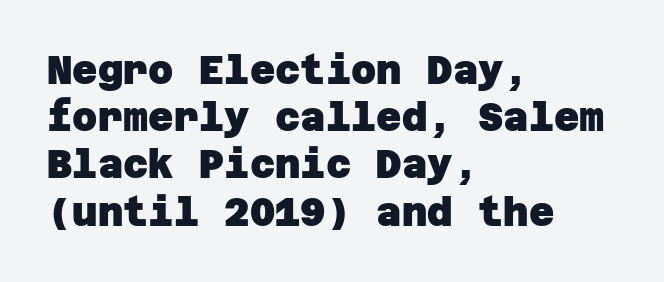
The image shows 39 px heavy sans-serif type; set left-aligned, line spacing 1.21x, normal letter spacing, not underlined; low stroke contrast and a large x-height.
